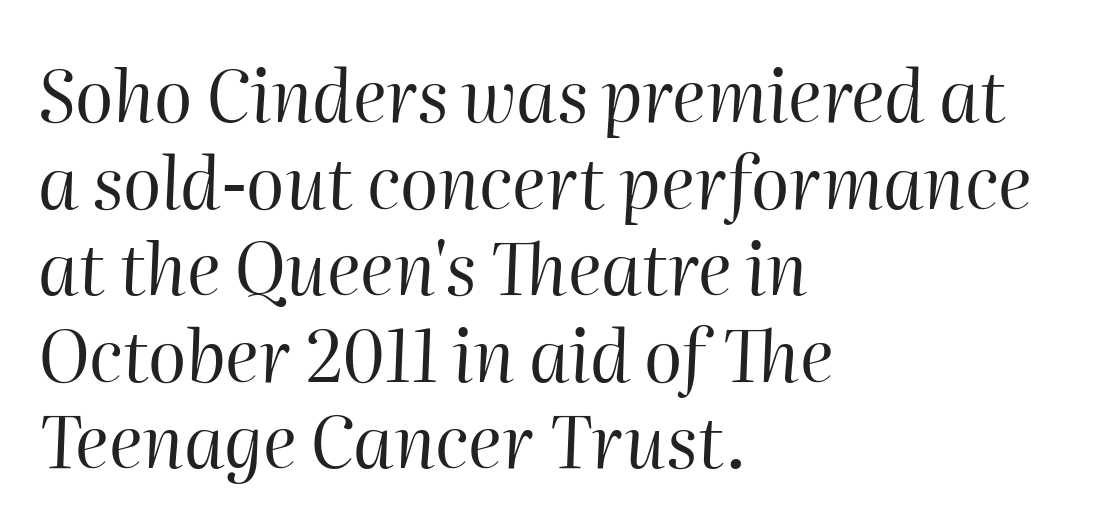
The typeface has the unassuming heft of standard copy or less. Line beginnings align vertically; line endings do not. Notice how the stems are inclined rather than vertical — that's the hallmark of italics. A typesetter would call this zero additional tracking. Clear beneath every line of the passage.
